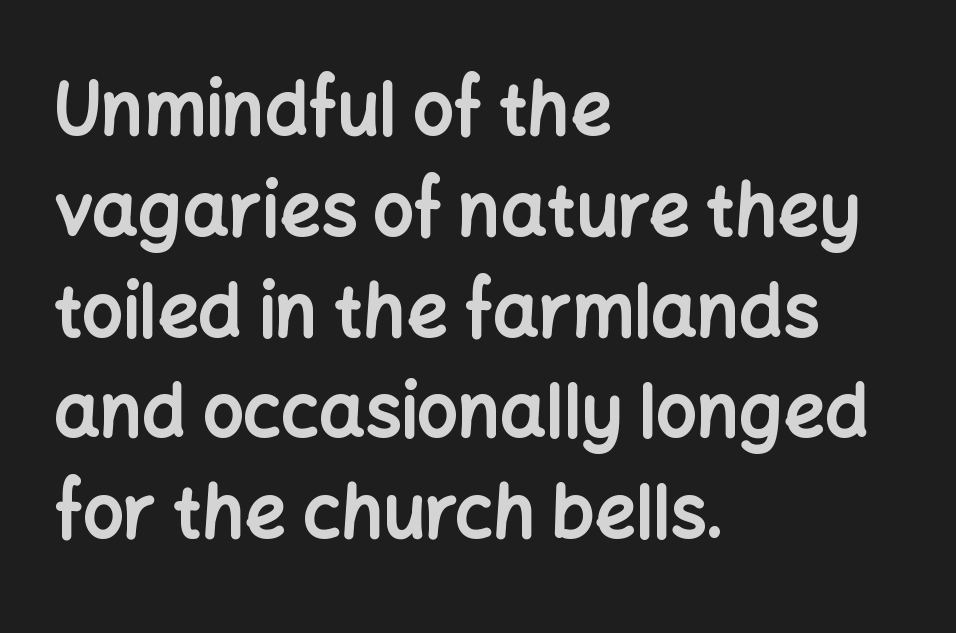
Q: Is the text bold? A: Yes.
Q: Is the text italic (slanted)? A: No, it is upright.
Q: Is the typeface a serif or a sans-serif typeface? A: Sans-serif.
Q: Is the text underlined? A: No.
Q: How is the paragraph aligned? A: Left-aligned.
Q: Is the spacing between letters normal or unusually wide? A: Normal.
Q: Is the spacing between lines tight, normal or loose? A: Normal.
Q: Width (condensed, normal, or wide)? A: Normal.
Q: Stroke contrast? A: Low.
Q: x-height? A: Medium.
Q: Monospaced? A: No.
